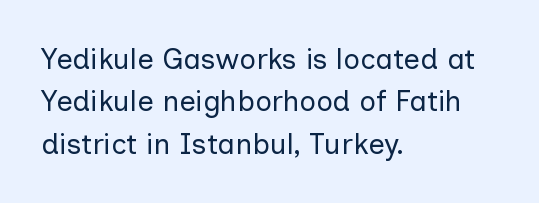
Q: Is the text bold? A: No.
Q: Is the text italic (slanted)? A: No, it is upright.
Q: Is the typeface a serif or a sans-serif typeface? A: Sans-serif.
Q: Is the text underlined? A: No.
Q: How is the paragraph aligned? A: Left-aligned.
Q: Is the spacing between letters normal or unusually wide? A: Normal.
Q: Is the spacing between lines tight, normal or loose? A: Normal.
Q: Width (condensed, normal, or wide)? A: Normal.
Q: Stroke contrast? A: Low.
Q: x-height? A: Medium.
Q: Monospaced? A: No.
